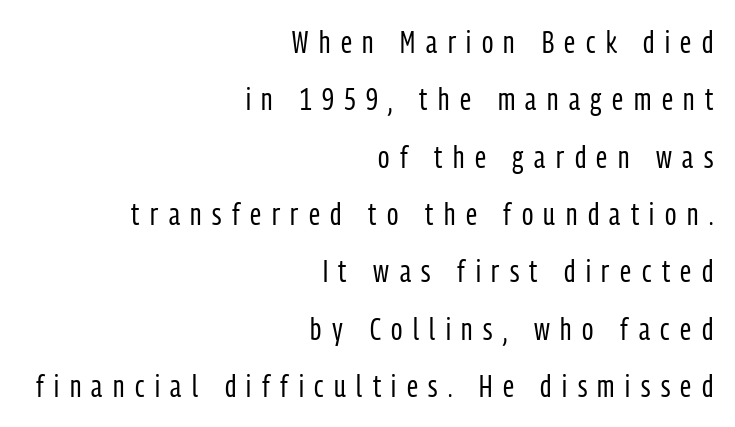
The image shows 31 px regular-weight, condensed sans-serif type, upright; set right-aligned, line spacing 1.85x, unusually wide letter spacing (+0.34 em), not underlined; low stroke contrast and a medium x-height.
